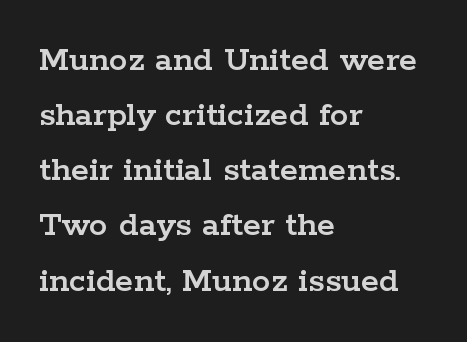
{"serif": "yes", "italic": "no", "width": "wide", "stroke_contrast": "low", "x_height": "medium", "monospaced": "no", "underline": "no", "align": "left", "line_spacing": "normal", "line_spacing_ratio": 1.49, "letter_spacing": "normal", "letter_spacing_em": 0.0, "glyph_px": 37}
